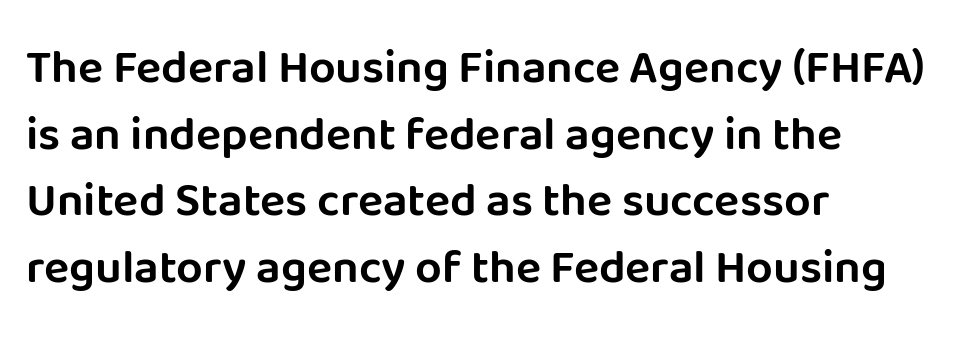
The lettering holds an erect, upright posture throughout. Clear beneath every line of the passage. Successive baselines arrive at the customary interval. Varying glyph widths throughout — classic text-font behaviour. Does extra space separate the letters? No, they use regular spacing.
